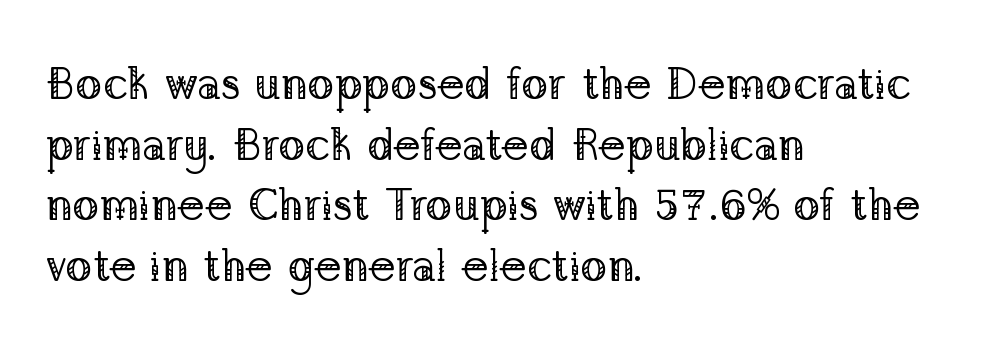
{"serif": "yes", "italic": "no", "bold": "no", "weight": "regular", "width": "normal", "stroke_contrast": "low", "x_height": "medium", "monospaced": "no", "underline": "no", "align": "left", "line_spacing": "normal", "line_spacing_ratio": 1.35, "letter_spacing": "normal", "letter_spacing_em": 0.0, "glyph_px": 45}
